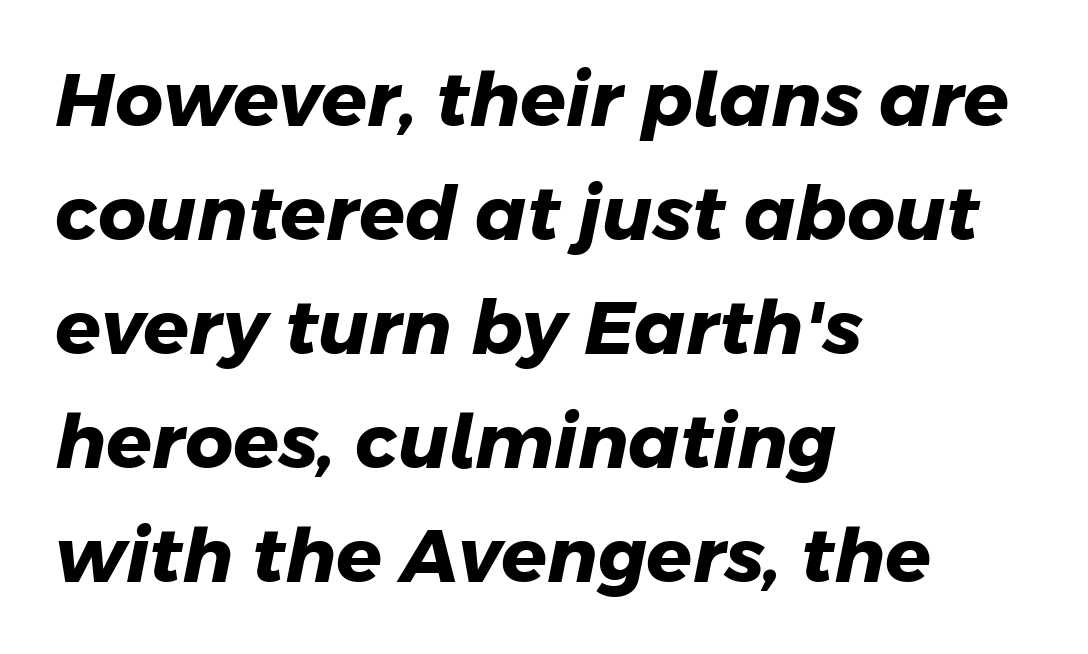
Nothing unusual about the tracking: characters are spaced as the font intends. Descenders are the only things crossing below the line. This is heavy type, rendered in bold. In CSS terms this would be text-align: left. What kind of face is this? One without serifs — a sans.
